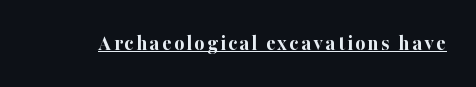
Heft: maximum for text — a bold. The rendering uses the underline text-decoration. Do the letters lean? They stand straight.
